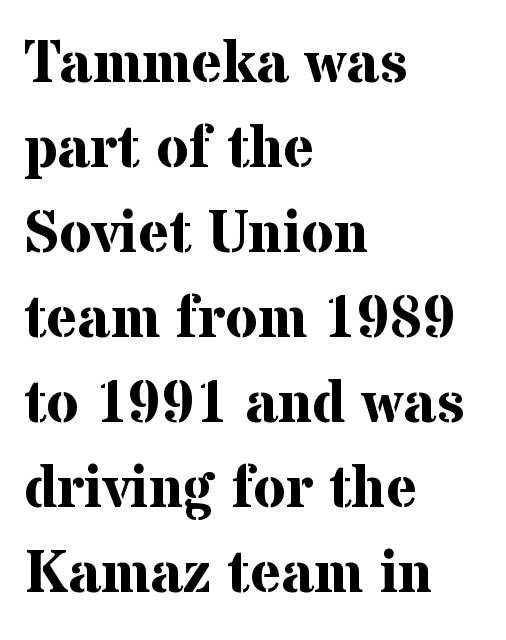
Designer's note — italics off, roman on. Emphasis by weight is at full strength: bold. The font family rendered here belongs to the serif group. The ragged edge is on the right, which tells us the setting is flush left. Compared with typical paragraphs, the rows here are spaced about the same. Short note: letters normally spaced.
